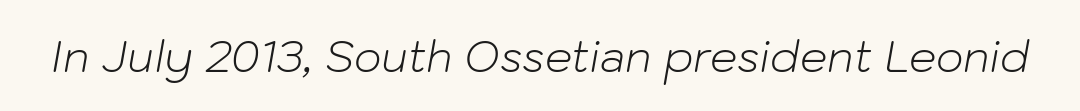
Q: Is the text bold? A: No.
Q: Is the text italic (slanted)? A: Yes, it leans right by about 10 degrees.
Q: Is the text underlined? A: No.
Q: Is the spacing between letters normal or unusually wide? A: Normal.
Q: Width (condensed, normal, or wide)? A: Normal.
Q: Stroke contrast? A: Low.
Q: x-height? A: Medium.
Q: Monospaced? A: No.
